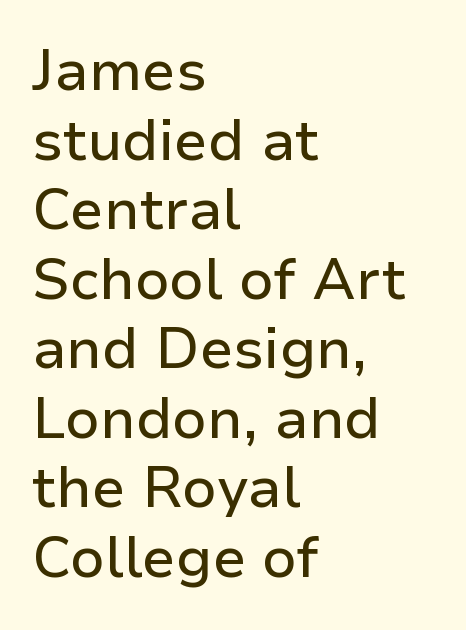
The image shows 57 px sans-serif type, upright; set left-aligned, line spacing 1.22x, normal letter spacing, not underlined; low stroke contrast and a medium x-height.
